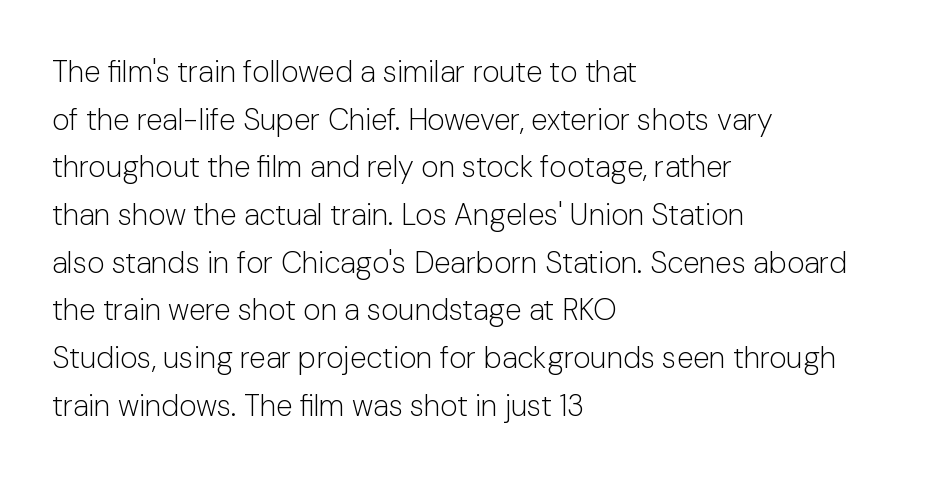
Q: Is the text bold? A: No.
Q: Is the text italic (slanted)? A: No, it is upright.
Q: Is the typeface a serif or a sans-serif typeface? A: Sans-serif.
Q: Is the text underlined? A: No.
Q: How is the paragraph aligned? A: Left-aligned.
Q: Is the spacing between letters normal or unusually wide? A: Normal.
Q: Is the spacing between lines tight, normal or loose? A: Normal.
Q: Width (condensed, normal, or wide)? A: Normal.
Q: Stroke contrast? A: Low.
Q: x-height? A: Medium.
Q: Monospaced? A: No.
